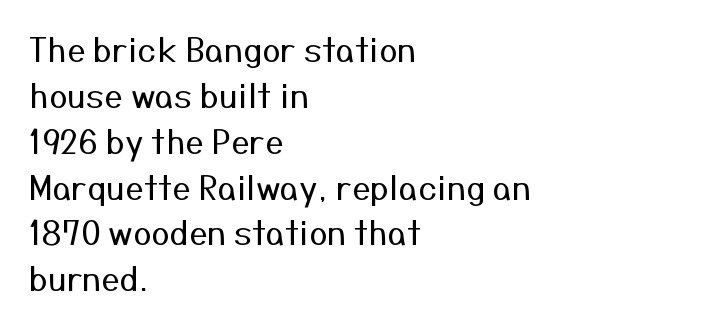
The image shows 33 px regular-weight sans-serif type, upright; set left-aligned, normal line spacing (1.39x), normal letter spacing, not underlined; medium stroke contrast and a medium x-height.
